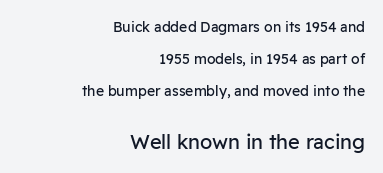
The image shows 20 px text type, upright; set right-aligned, loose line spacing (2.27x), normal letter spacing, not underlined; the second (bottom) block is 1.43x larger.
